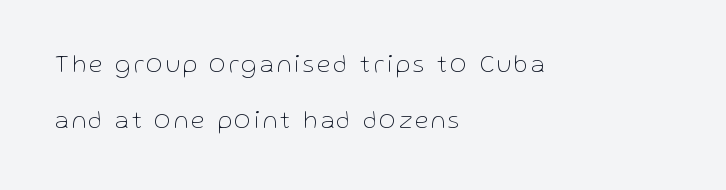
Q: Is the text bold? A: No.
Q: Is the text italic (slanted)? A: No, it is upright.
Q: Is the text underlined? A: No.
Q: How is the paragraph aligned? A: Left-aligned.
Q: Is the spacing between lines tight, normal or loose? A: Loose.
